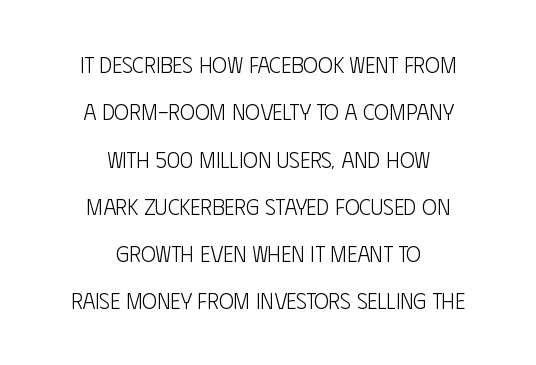
Q: Is the text bold? A: No.
Q: Is the text italic (slanted)? A: No, it is upright.
Q: Is the text underlined? A: No.
Q: How is the paragraph aligned? A: Centered.
Q: Is the spacing between letters normal or unusually wide? A: Normal.
Q: Is the spacing between lines tight, normal or loose? A: Loose.
